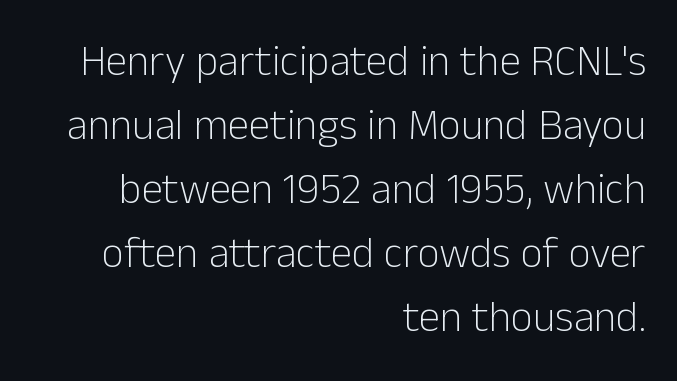
Q: Is the text bold? A: No.
Q: Is the text italic (slanted)? A: No, it is upright.
Q: Is the typeface a serif or a sans-serif typeface? A: Sans-serif.
Q: Is the text underlined? A: No.
Q: How is the paragraph aligned? A: Right-aligned.
Q: Is the spacing between letters normal or unusually wide? A: Normal.
Q: Is the spacing between lines tight, normal or loose? A: Normal.
Q: Width (condensed, normal, or wide)? A: Normal.
Q: Stroke contrast? A: Low.
Q: x-height? A: Medium.
Q: Monospaced? A: No.
